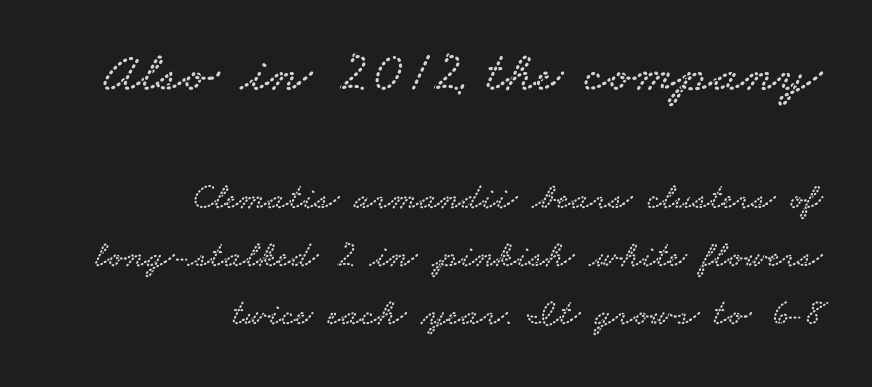
Q: Is the text underlined? A: No.
Q: How is the paragraph aligned? A: Right-aligned.
Q: Is the spacing between letters normal or unusually wide? A: Normal.
Q: Is the spacing between lines tight, normal or loose? A: Normal.
Q: Which block of text is set in a larger size, the first (top) or the second (bottom)? A: The first (top) one.
Q: Width (condensed, normal, or wide)? A: Wide.
Q: Stroke contrast? A: Low.
Q: x-height? A: Small.
Q: Monospaced? A: No.
